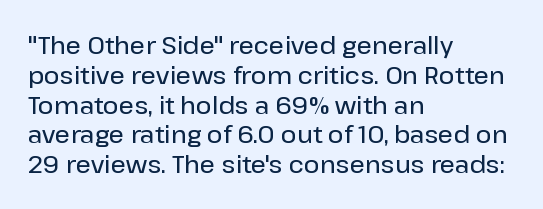
The image shows 24 px text type, upright; set left-aligned, line spacing 1.24x, normal letter spacing, not underlined.
